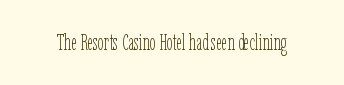
Q: Is the text bold? A: No.
Q: Is the text italic (slanted)? A: No, it is upright.
Q: Is the text underlined? A: No.
Q: Is the spacing between letters normal or unusually wide? A: Normal.
